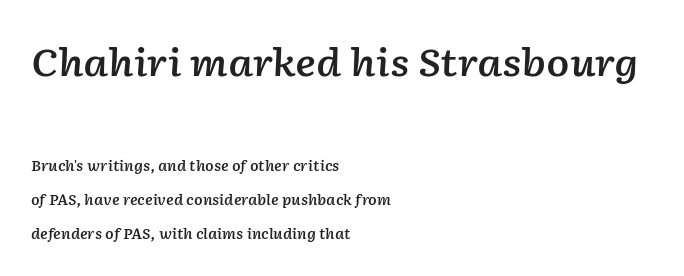
The image shows 38 px semibold type, italic (leaning right); set left-aligned, loose line spacing (2.44x), normal letter spacing, not underlined; the first (top) block is 2.71x larger; low stroke contrast and a medium x-height.
